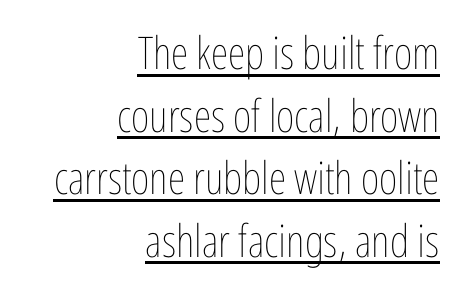
The letters advance in unequal steps, a hallmark of proportional type. Vertical stems look standard width or narrower in stroke. This is underlined copy, the kind a proofreader might mark for attention. The typography opts for an upright posture over an oblique one. The line-height multiplier appears to be the usual default.
